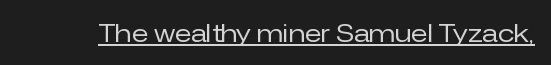
{"italic": "no", "bold": "no", "underline": "yes", "letter_spacing": "normal", "letter_spacing_em": 0.0, "glyph_px": 25}
